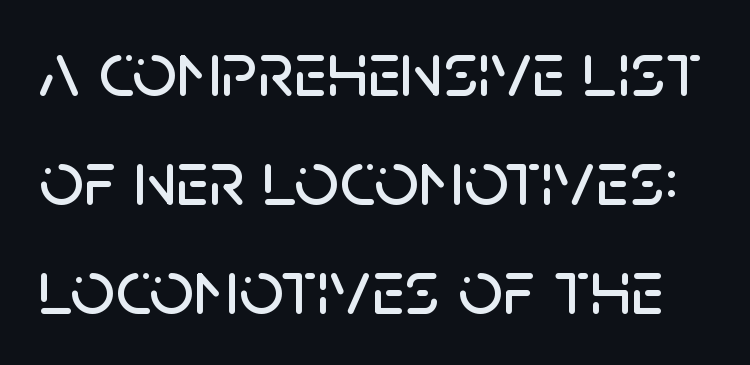
The image shows 78 px sans-serif type, upright; set normal line spacing (1.4x), normal letter spacing, not underlined; low stroke contrast and a large x-height.
